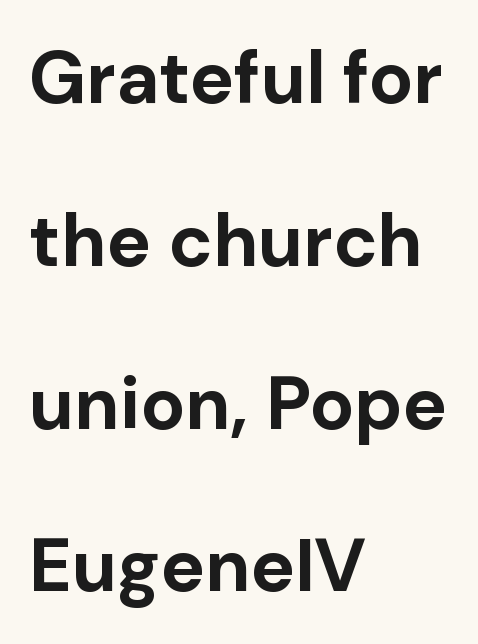
{"serif": "no", "italic": "no", "bold": "yes", "weight": "bold", "width": "normal", "stroke_contrast": "low", "x_height": "medium", "monospaced": "no", "underline": "no", "align": "left", "line_spacing": "loose", "line_spacing_ratio": 2.2, "letter_spacing": "normal", "letter_spacing_em": 0.0, "glyph_px": 74}
